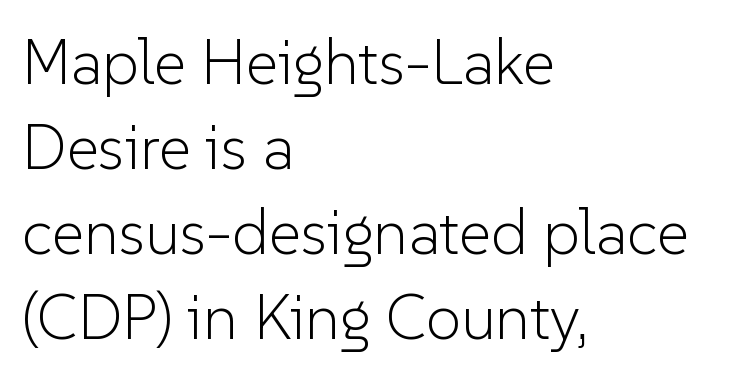
{"serif": "no", "italic": "no", "bold": "no", "weight": "light", "width": "normal", "stroke_contrast": "low", "x_height": "medium", "monospaced": "no", "underline": "no", "align": "left", "line_spacing": "normal", "line_spacing_ratio": 1.35, "letter_spacing": "normal", "letter_spacing_em": 0.0, "glyph_px": 63}
